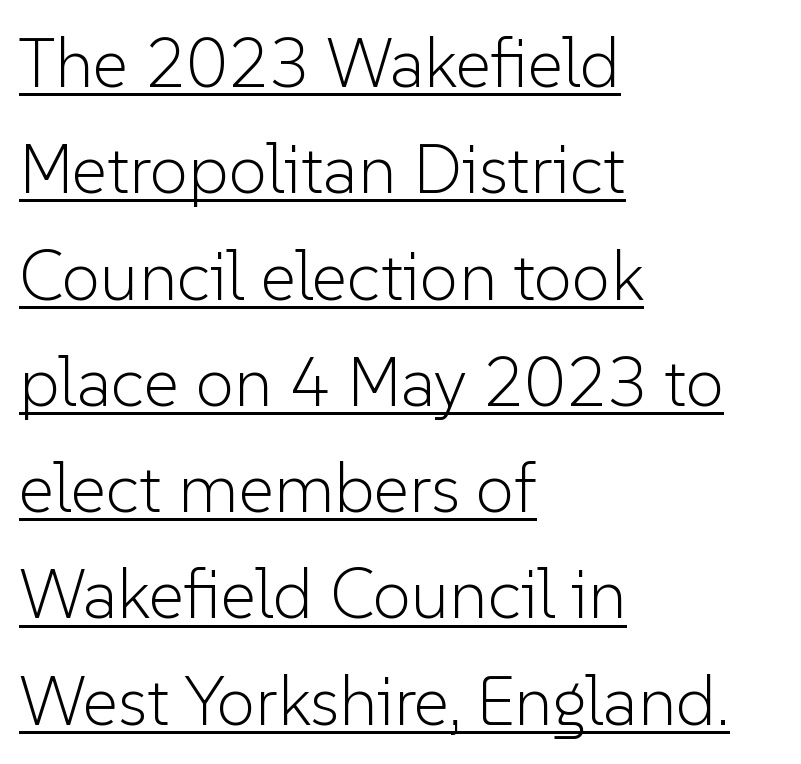
Q: Is the text bold? A: No.
Q: Is the text italic (slanted)? A: No, it is upright.
Q: Is the typeface a serif or a sans-serif typeface? A: Sans-serif.
Q: Is the text underlined? A: Yes.
Q: How is the paragraph aligned? A: Left-aligned.
Q: Is the spacing between letters normal or unusually wide? A: Normal.
Q: Is the spacing between lines tight, normal or loose? A: Normal.
Q: Width (condensed, normal, or wide)? A: Normal.
Q: Stroke contrast? A: Low.
Q: x-height? A: Medium.
Q: Monospaced? A: No.
